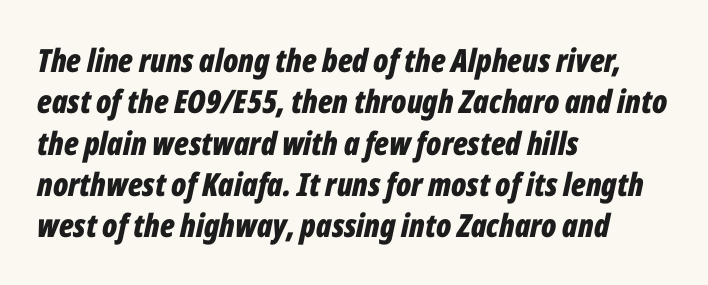
{"italic": "yes", "lean": "right", "slant_degrees": 12, "bold": "yes", "weight": "bold", "width": "condensed", "stroke_contrast": "low", "x_height": "medium", "monospaced": "no", "underline": "no", "align": "left", "line_spacing": "normal", "line_spacing_ratio": 1.29, "letter_spacing": "normal", "letter_spacing_em": 0.0, "glyph_px": 32}
